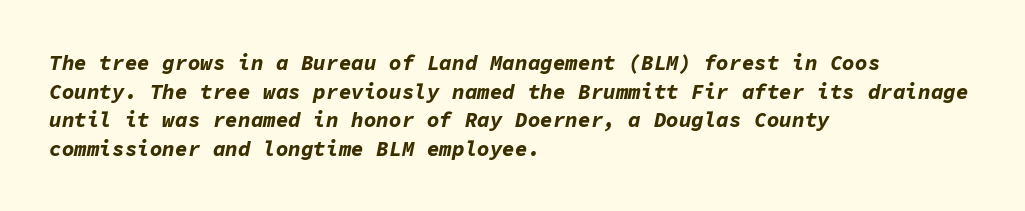
{"italic": "yes", "lean": "right", "slant_degrees": 11, "bold": "yes", "underline": "no", "align": "left", "line_spacing": "normal", "line_spacing_ratio": 1.36, "letter_spacing": "normal", "letter_spacing_em": 0.0, "glyph_px": 21}
